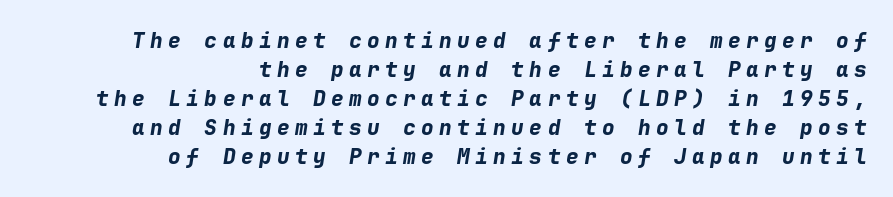
The image shows 21 px bold type, italic (leaning right); set right-aligned, normal line spacing (1.38x), unusually wide letter spacing (+0.26 em), not underlined.
